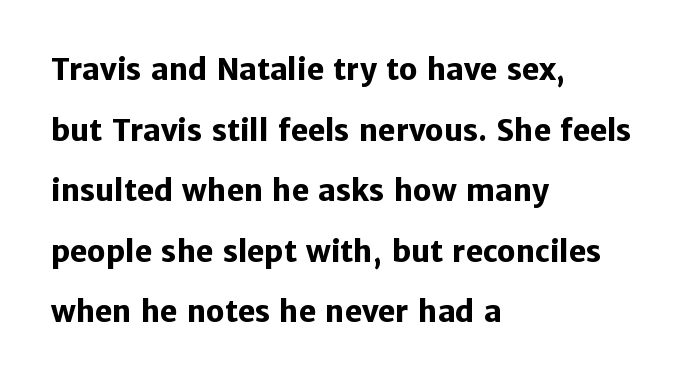
{"serif": "no", "italic": "no", "bold": "yes", "weight": "heavy", "width": "normal", "stroke_contrast": "low", "x_height": "medium", "monospaced": "no", "underline": "no", "align": "left", "line_spacing": "loose", "line_spacing_ratio": 2.09, "letter_spacing": "normal", "letter_spacing_em": 0.0, "glyph_px": 29}
